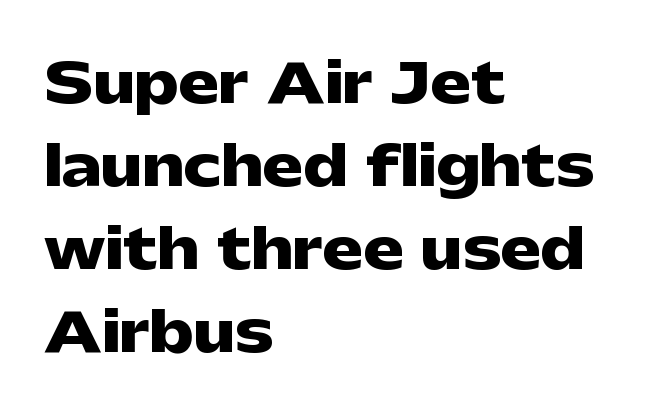
{"serif": "no", "italic": "no", "bold": "yes", "weight": "heavy", "width": "wide", "stroke_contrast": "low", "x_height": "medium", "monospaced": "no", "underline": "no", "align": "left", "line_spacing": "normal", "line_spacing_ratio": 1.54, "letter_spacing": "normal", "letter_spacing_em": 0.0, "glyph_px": 54}
